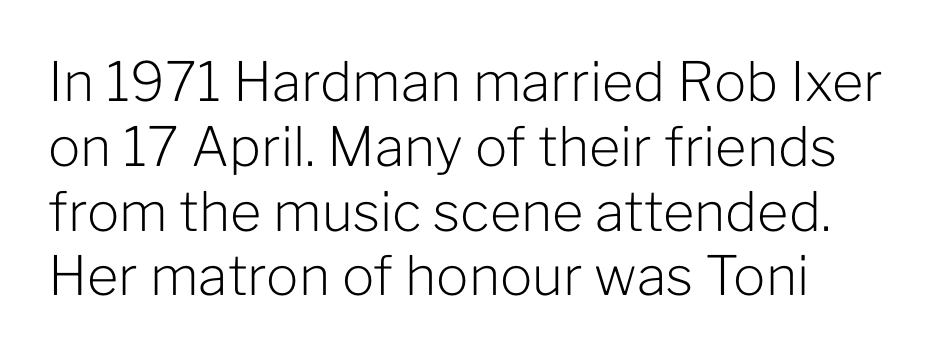
Inter-character spacing is left at the font's built-in metrics. Decoration check: the copy has no underline. Weight class: somewhere from thin through regular. Unlike italic type, these characters show no tilt at all. Casual observation: everything's shoved over to the left. To sum up the face: it is a sans, with no serifs.
